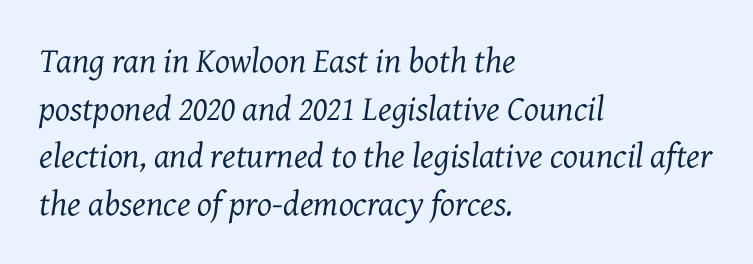
{"serif": "yes", "italic": "yes", "lean": "right", "slant_degrees": 7, "bold": "no", "weight": "regular", "width": "normal", "stroke_contrast": "medium", "x_height": "medium", "monospaced": "no", "underline": "no", "align": "left", "line_spacing": "normal", "line_spacing_ratio": 1.36, "letter_spacing": "normal", "letter_spacing_em": 0.0, "glyph_px": 35}
